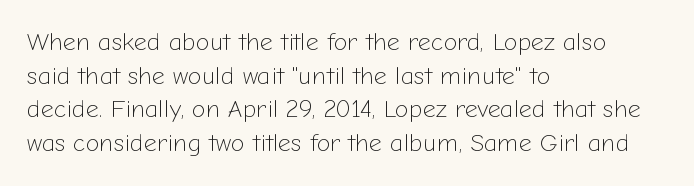
Q: Is the text bold? A: No.
Q: Is the text italic (slanted)? A: No, it is upright.
Q: Is the text underlined? A: No.
Q: How is the paragraph aligned? A: Left-aligned.
Q: Is the spacing between letters normal or unusually wide? A: Normal.
Q: Is the spacing between lines tight, normal or loose? A: Normal.
